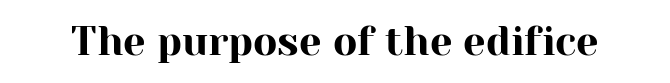
{"serif": "yes", "italic": "no", "width": "normal", "stroke_contrast": "high", "x_height": "medium", "monospaced": "no", "underline": "no", "letter_spacing": "normal", "letter_spacing_em": 0.0, "glyph_px": 40}
